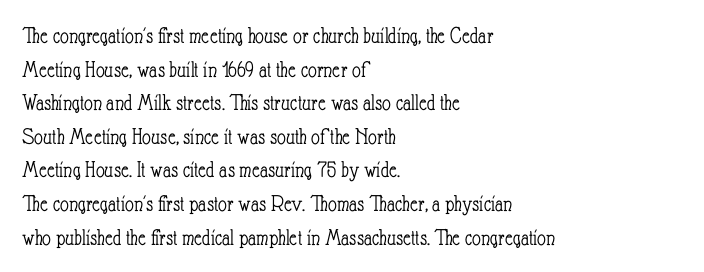
{"italic": "no", "bold": "no", "underline": "no", "align": "left", "line_spacing": "normal", "line_spacing_ratio": 1.4, "letter_spacing": "normal", "letter_spacing_em": 0.0, "glyph_px": 24}
